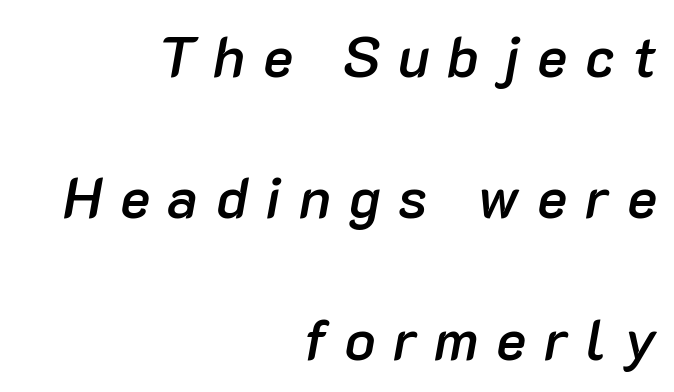
The image shows 57 px semibold type, italic (leaning right); set right-aligned, loose line spacing (2.48x), unusually wide letter spacing (+0.31 em), not underlined; low stroke contrast and a medium x-height.
